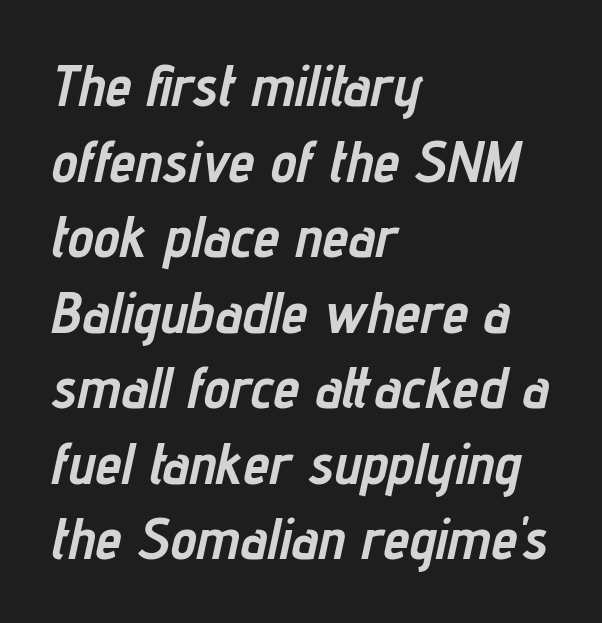
Q: Is the text bold? A: Yes.
Q: Is the text italic (slanted)? A: Yes, it leans right by about 12 degrees.
Q: Is the text underlined? A: No.
Q: How is the paragraph aligned? A: Left-aligned.
Q: Is the spacing between letters normal or unusually wide? A: Normal.
Q: Is the spacing between lines tight, normal or loose? A: Normal.
Q: Width (condensed, normal, or wide)? A: Condensed.
Q: Stroke contrast? A: Low.
Q: x-height? A: Medium.
Q: Monospaced? A: No.
